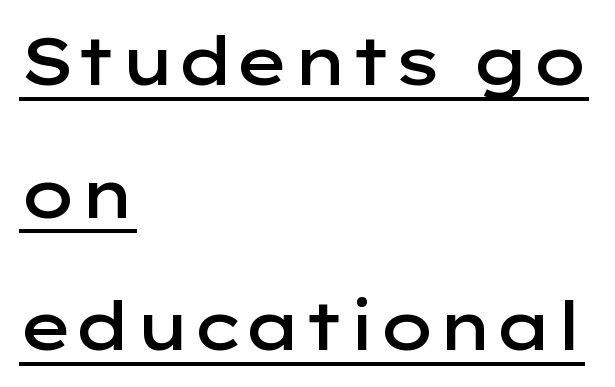
Q: Is the text bold? A: Semi-bold.
Q: Is the text italic (slanted)? A: No, it is upright.
Q: Is the typeface a serif or a sans-serif typeface? A: Sans-serif.
Q: Is the text underlined? A: Yes.
Q: How is the paragraph aligned? A: Left-aligned.
Q: Is the spacing between letters normal or unusually wide? A: Normal.
Q: Is the spacing between lines tight, normal or loose? A: Loose.
Q: Width (condensed, normal, or wide)? A: Wide.
Q: Stroke contrast? A: Low.
Q: x-height? A: Medium.
Q: Monospaced? A: No.
